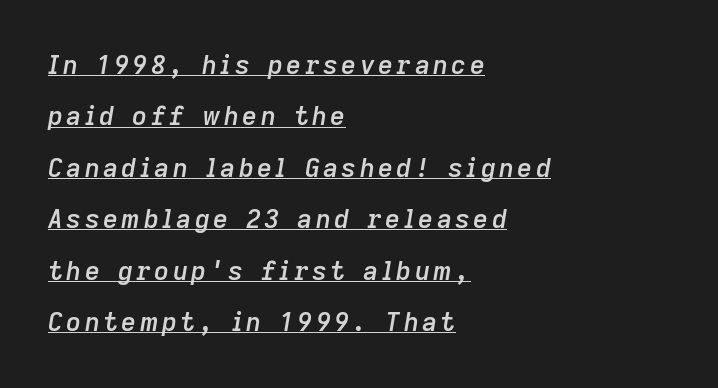
The image shows 26 px text type, italic (leaning right); set left-aligned, loose line spacing (1.98x), underlined.
